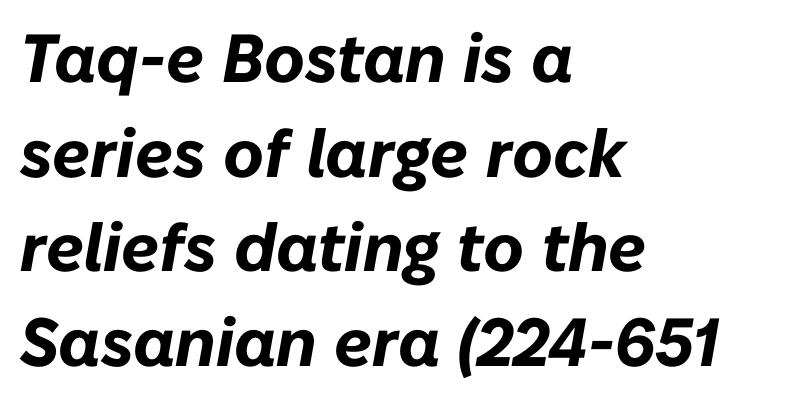
Q: Is the text bold? A: Yes.
Q: Is the text italic (slanted)? A: Yes, it leans right by about 10 degrees.
Q: Is the text underlined? A: No.
Q: How is the paragraph aligned? A: Left-aligned.
Q: Is the spacing between letters normal or unusually wide? A: Normal.
Q: Is the spacing between lines tight, normal or loose? A: Normal.
Q: Width (condensed, normal, or wide)? A: Normal.
Q: Stroke contrast? A: Low.
Q: x-height? A: Medium.
Q: Monospaced? A: No.
